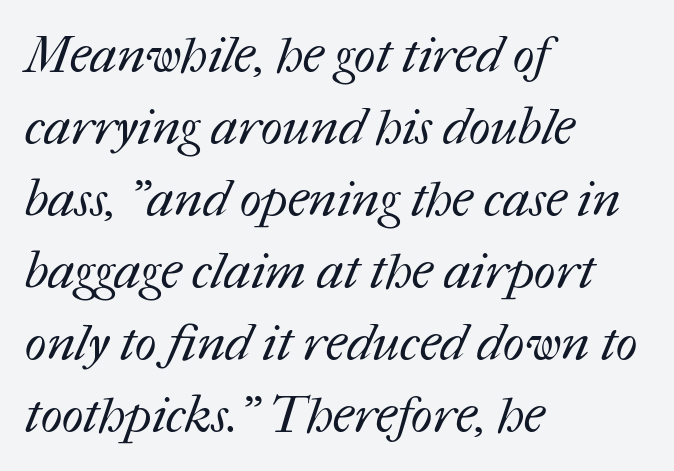
Regarding leading, the lines here are spaced in the standard way. The tracking reads as untouched default to a designer's eye. Every row of glyphs begins at an identical x-position on the left. Nobody drew a line under any word here. The strokes are not fattened; the text isn't bold.
